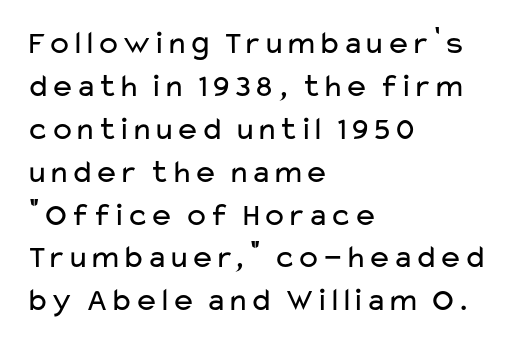
Left-aligned paragraph, ragged on the right. Is the stroke heavy? The answer is a plain regular-or-lighter. Notice how the stems are strictly vertical — no italics here. Notice how descenders clear the ascenders below comfortably — that's standard leading. The characters display no serif detailing; their extremities are plain.
